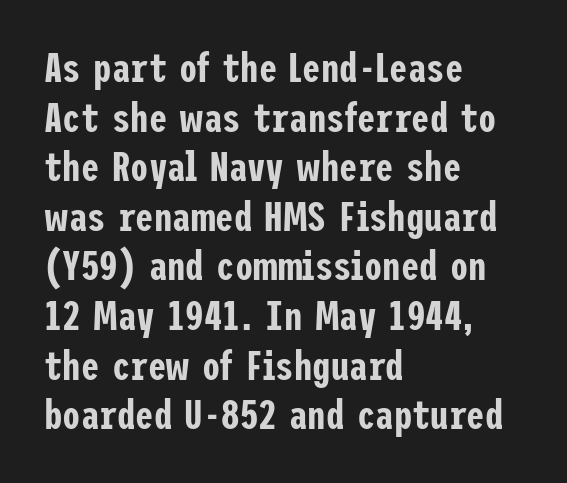
{"serif": "no", "italic": "no", "width": "condensed", "stroke_contrast": "low", "x_height": "medium", "underline": "no", "align": "left", "line_spacing_ratio": 1.21, "letter_spacing": "normal", "letter_spacing_em": 0.0, "glyph_px": 41}
